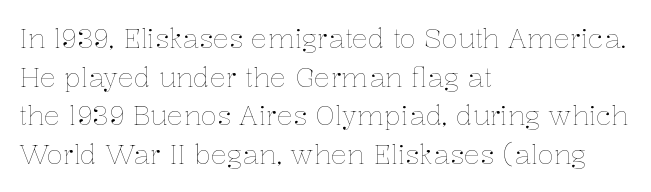
Stroke thickness stays within the range of a standard reading face or lighter. Notice how descenders clear the ascenders below comfortably — that's standard leading. There is no visible air inserted between adjacent glyphs. Casual observation: everything's shoved over to the left. The specimen omits any rule beneath the text block's lines. The letters stand straight up with perfectly vertical stems.
